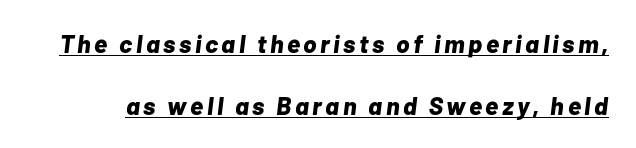
{"italic": "yes", "lean": "right", "slant_degrees": 7, "bold": "yes", "underline": "yes", "line_spacing": "loose", "line_spacing_ratio": 2.48, "glyph_px": 25}
